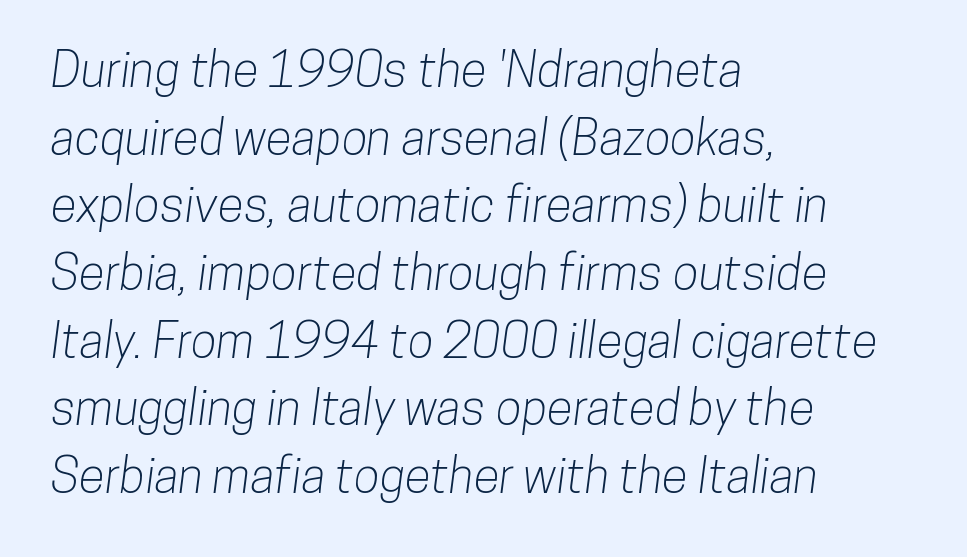
Typographically, this falls in the sans-serif category. Rows of type keep a routine distance in the vertical direction. The paragraph has a hard left edge and a soft right edge. The rendering uses natural spacing where letterforms have individual widths. A clean baseline with only descenders dipping below it.
